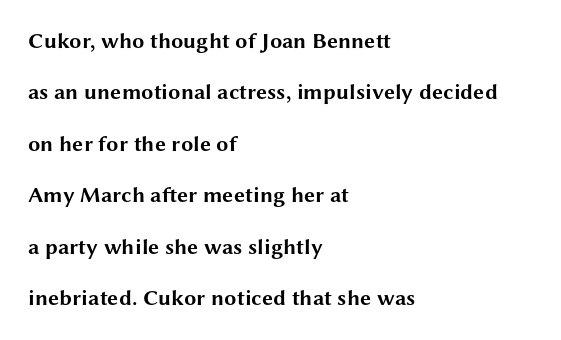
The letters stand upright; this is a roman face. Letter spacing: default. In terms of weight, the rendering is a true, heavy bold. The lines are quadded left. The block of text is sparse from top to bottom, with ample space between rows. Just letters on the line, the space beneath them empty.
